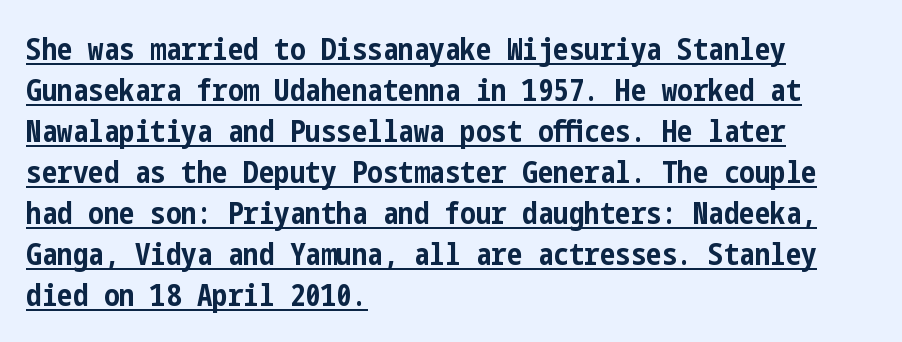
Q: Is the text bold? A: Yes.
Q: Is the text italic (slanted)? A: No, it is upright.
Q: Is the typeface a serif or a sans-serif typeface? A: Sans-serif.
Q: Is the text underlined? A: Yes.
Q: How is the paragraph aligned? A: Left-aligned.
Q: Is the spacing between letters normal or unusually wide? A: Normal.
Q: Is the spacing between lines tight, normal or loose? A: Normal.
Q: Width (condensed, normal, or wide)? A: Condensed.
Q: Stroke contrast? A: Low.
Q: x-height? A: Medium.
